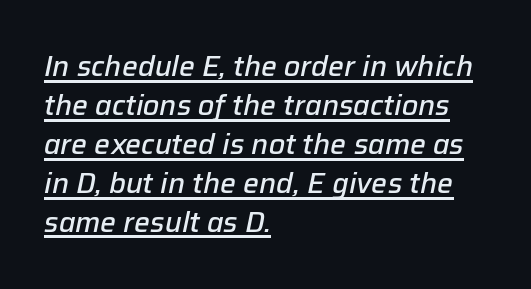
A semibold gives these letters moderate extra thickness, short of bold. Vertically, the passage feels balanced, rows spaced as you'd expect. Each letter keeps its own natural width here, so spacing adapts to shape. Yep, that's italic — everything's leaning.
